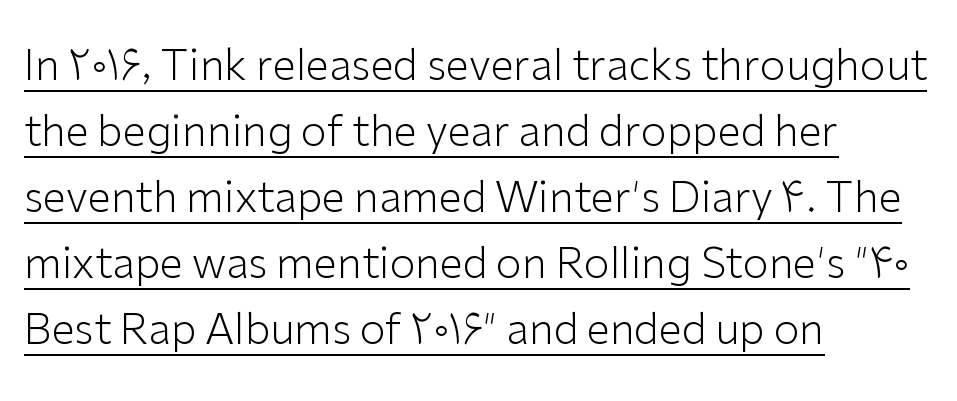
Q: Is the text bold? A: No.
Q: Is the text italic (slanted)? A: No, it is upright.
Q: Is the typeface a serif or a sans-serif typeface? A: Sans-serif.
Q: Is the text underlined? A: Yes.
Q: How is the paragraph aligned? A: Left-aligned.
Q: Is the spacing between letters normal or unusually wide? A: Normal.
Q: Is the spacing between lines tight, normal or loose? A: Normal.
Q: Width (condensed, normal, or wide)? A: Normal.
Q: Stroke contrast? A: Low.
Q: x-height? A: Medium.
Q: Monospaced? A: No.
